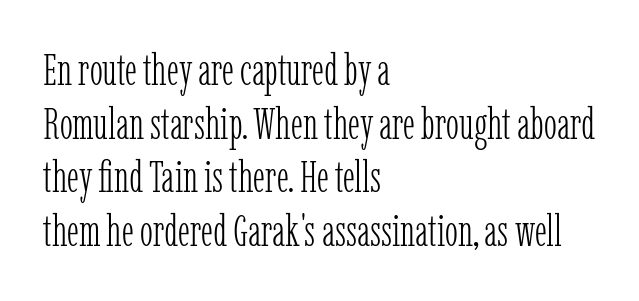
The image shows 44 px light, condensed serif type, upright; set left-aligned, line spacing 1.22x, normal letter spacing, not underlined; low stroke contrast and a medium x-height.
